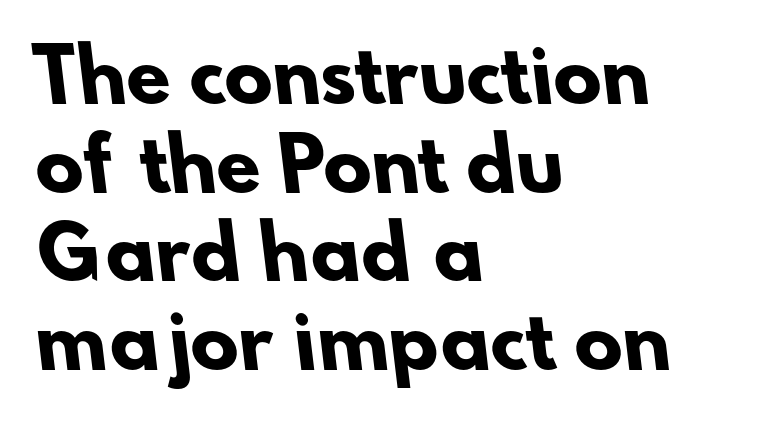
The image shows 72 px heavy sans-serif type; set left-aligned, line spacing 1.23x, normal letter spacing, not underlined; low stroke contrast and a small x-height.
